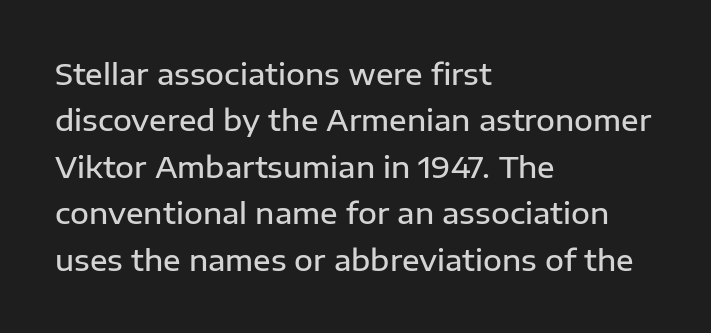
A classic flush-left, rag-right setting is used for this passage. Bare-footed words on every line. The passage shown is semibold, sitting just below true bold. The specimen reads as upright at a glance.
